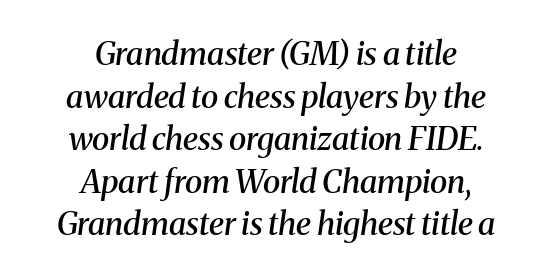
Think of a printed novel: that variable character pitch is what you see here. The rendering keeps characters at their native spacing. The passage shown is typeset with a serif family. A somewhat darkened texture: the type is semibold rather than bold.
